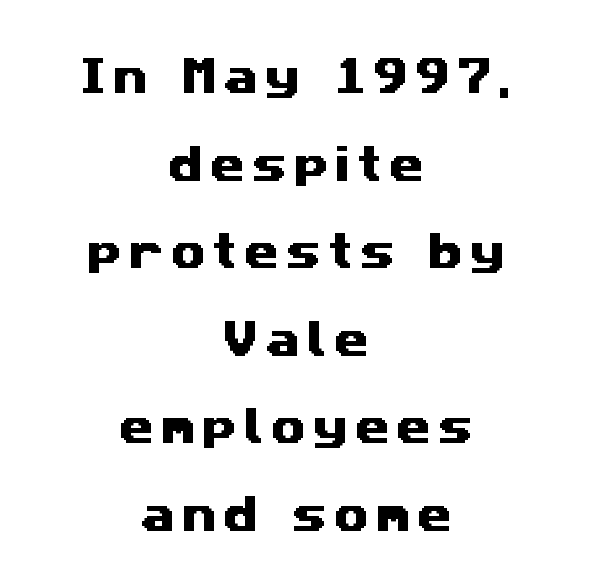
Quick note: interline space is abundant. You can tell from the bare stems that sans-serif type was used. Bare-footed words on every line. Do the characters align in a grid? No, the font is proportional. The rag falls on both sides of this text block equally.
